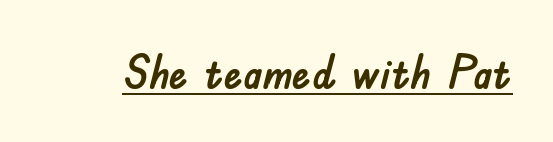
Is this a fixed-width face? No — the glyphs have proportional, varying widths. These lines keep a tight, regular rhythm from letter to letter. The specimen includes a rule beneath the text block's lines. The typeface chosen for these lines omits serifs.
